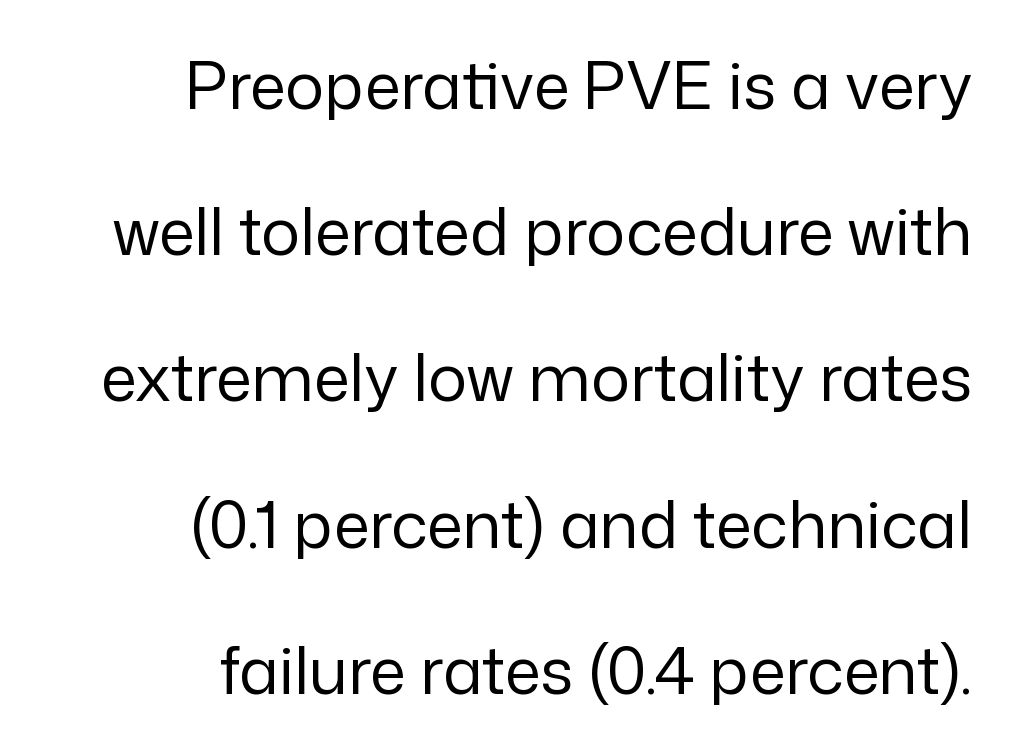
{"serif": "no", "italic": "no", "bold": "no", "weight": "regular", "width": "normal", "stroke_contrast": "low", "x_height": "medium", "monospaced": "no", "underline": "no", "align": "right", "line_spacing": "loose", "line_spacing_ratio": 2.25, "letter_spacing": "normal", "letter_spacing_em": 0.0, "glyph_px": 65}
